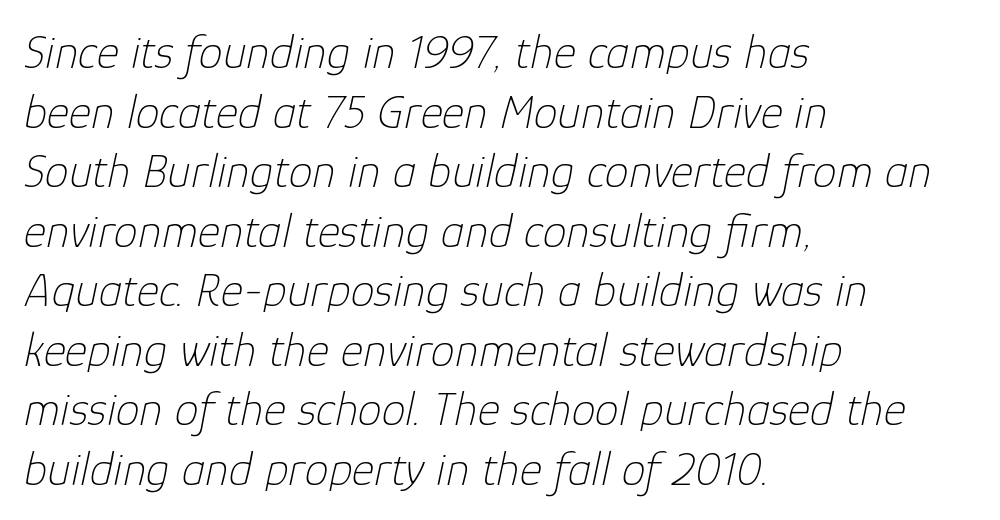
{"italic": "yes", "lean": "right", "slant_degrees": 12, "bold": "no", "weight": "thin", "width": "normal", "stroke_contrast": "low", "x_height": "medium", "monospaced": "no", "underline": "no", "align": "left", "line_spacing_ratio": 1.24, "letter_spacing": "normal", "letter_spacing_em": 0.0, "glyph_px": 48}
